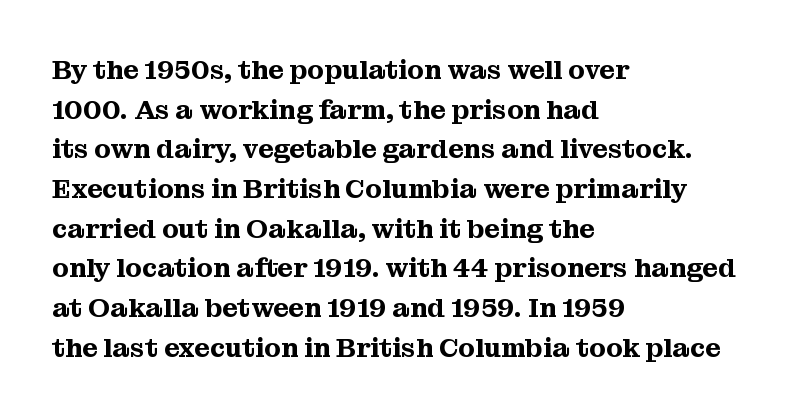
The image shows 27 px text type, upright; set left-aligned, normal line spacing (1.47x), normal letter spacing, not underlined.
